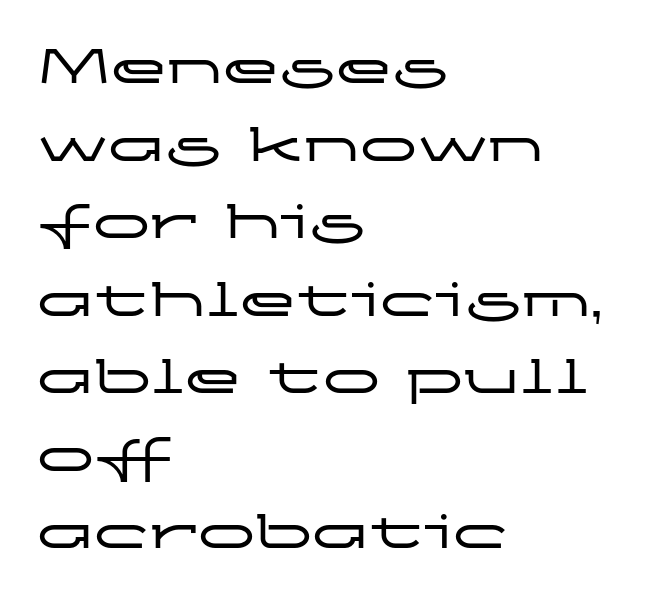
{"serif": "no", "italic": "no", "width": "wide", "stroke_contrast": "low", "x_height": "medium", "monospaced": "no", "underline": "no", "align": "left", "line_spacing": "normal", "line_spacing_ratio": 1.36, "letter_spacing": "normal", "letter_spacing_em": 0.0, "glyph_px": 57}
